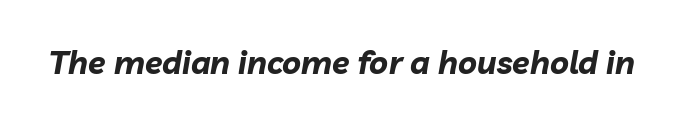
{"italic": "yes", "lean": "right", "slant_degrees": 10, "bold": "yes", "weight": "bold", "width": "normal", "stroke_contrast": "low", "x_height": "medium", "monospaced": "no", "underline": "no", "letter_spacing": "normal", "letter_spacing_em": 0.0, "glyph_px": 32}
